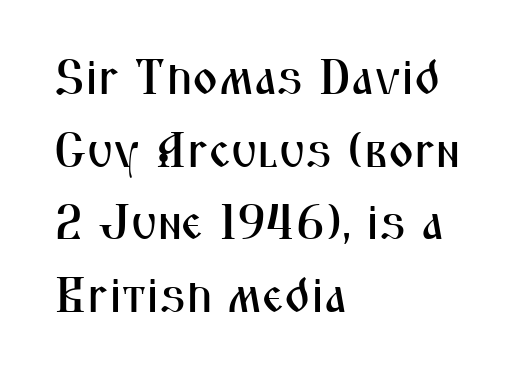
{"serif": "no", "italic": "no", "width": "condensed", "stroke_contrast": "medium", "x_height": "medium", "monospaced": "no", "underline": "no", "align": "left", "line_spacing": "normal", "line_spacing_ratio": 1.48, "letter_spacing": "normal", "letter_spacing_em": 0.0, "glyph_px": 49}
